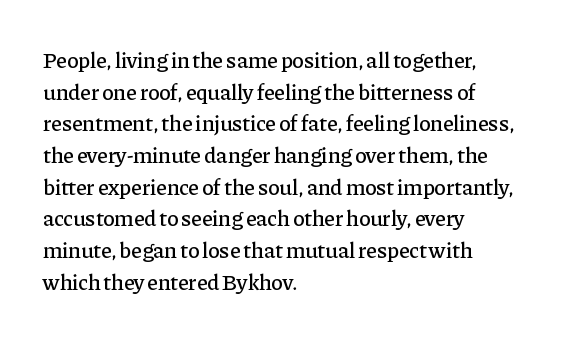
Q: Is the text italic (slanted)? A: No, it is upright.
Q: Is the text underlined? A: No.
Q: How is the paragraph aligned? A: Left-aligned.
Q: Is the spacing between letters normal or unusually wide? A: Normal.
Q: Is the spacing between lines tight, normal or loose? A: Normal.
